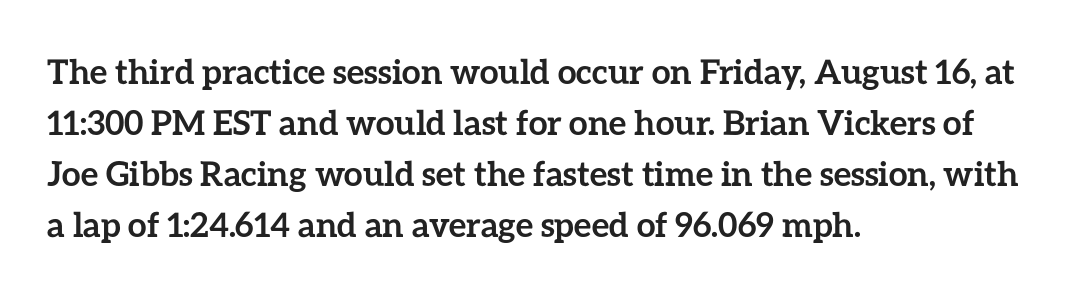
{"italic": "no", "bold": "yes", "weight": "semibold", "width": "normal", "stroke_contrast": "low", "x_height": "medium", "monospaced": "no", "underline": "no", "align": "left", "line_spacing": "normal", "line_spacing_ratio": 1.5, "letter_spacing": "normal", "letter_spacing_em": 0.0, "glyph_px": 34}
